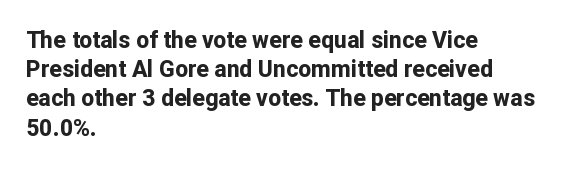
The image shows 23 px bold type, upright; set left-aligned, normal line spacing (1.27x), normal letter spacing, not underlined.
